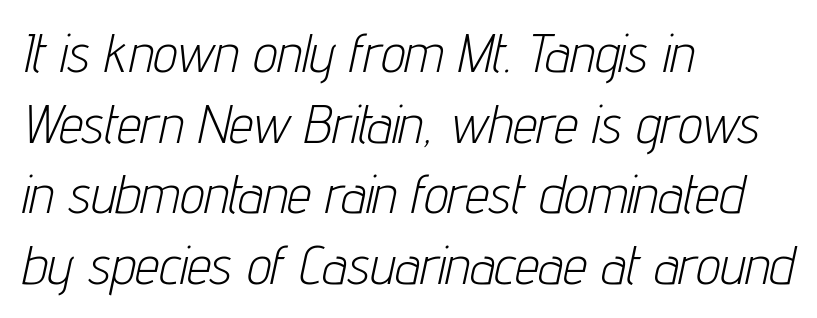
Spacing verdict: proportional, widths tailored to each character. The rendering uses a moderate line-height, typical for paragraphs. Think standard paragraph weight, or any step lighter than that. Looking at the ascenders, they clearly lean. Underlining? Definitely not there.
